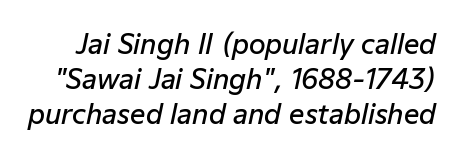
Q: Is the text bold? A: Semi-bold.
Q: Is the text italic (slanted)? A: Yes, it leans right by about 12 degrees.
Q: Is the text underlined? A: No.
Q: Is the spacing between letters normal or unusually wide? A: Normal.
Q: Is the spacing between lines tight, normal or loose? A: Normal.
